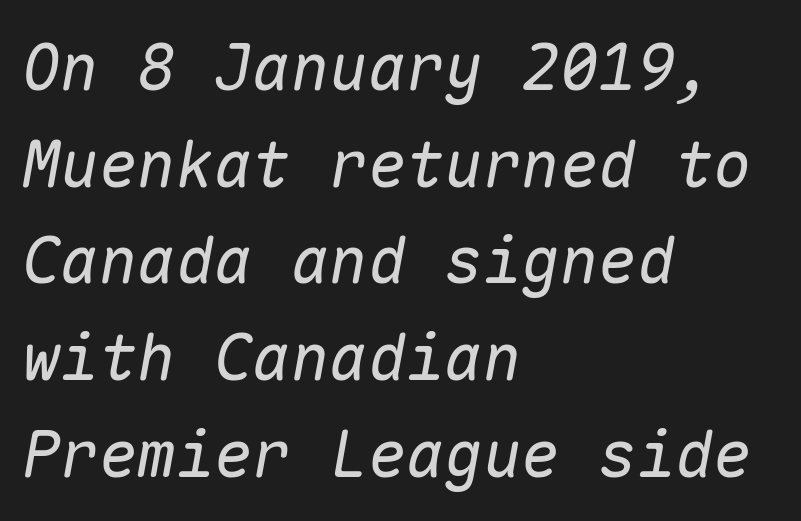
Compared with a centered layout, this one pins lines to the left instead. In terms of leading, this rendering sits right in the middle. Any mark beneath the type? The region is blank. Summary of weight: not heavy and not bold. Honestly, the letter spacing is just normal — you wouldn't notice it. This sample uses an oblique cut, with every glyph tilted off the vertical.
